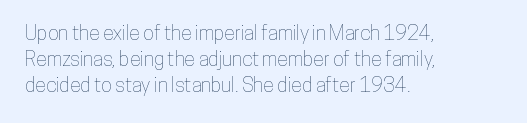
The image shows 20 px text type, upright; set left-aligned, normal line spacing (1.31x), normal letter spacing, not underlined.
